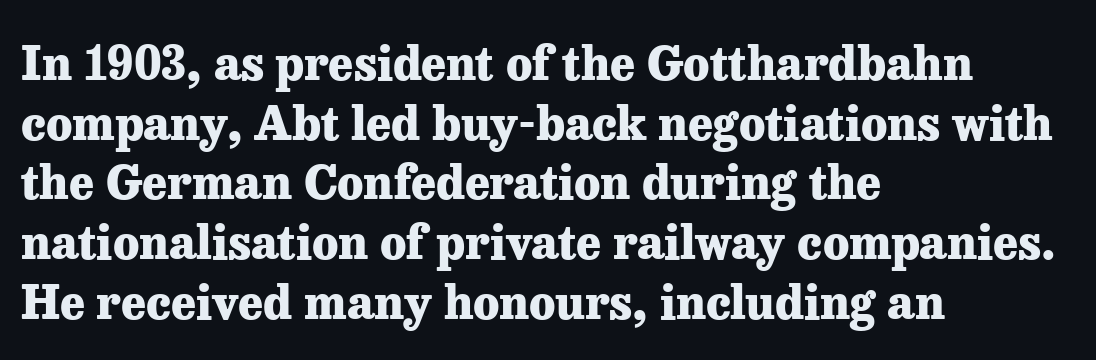
Bare-footed words on every line. Posture: straight, roman, zero tilt. The typesetting leans heavy: a genuine bold. Check where the strokes stop: tiny serifs finish them off.
